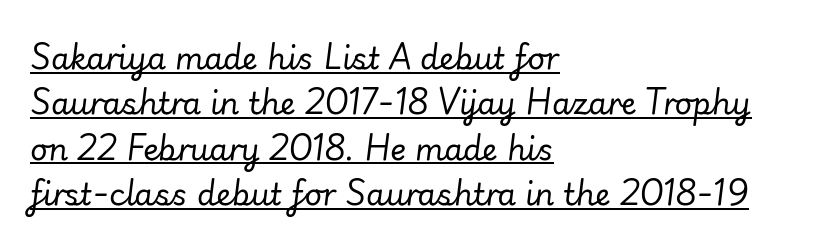
Q: Is the text bold? A: No.
Q: Is the text italic (slanted)? A: Yes, it leans right by about 7 degrees.
Q: Is the text underlined? A: Yes.
Q: How is the paragraph aligned? A: Left-aligned.
Q: Is the spacing between letters normal or unusually wide? A: Normal.
Q: Is the spacing between lines tight, normal or loose? A: Normal.
Q: Width (condensed, normal, or wide)? A: Normal.
Q: Stroke contrast? A: Low.
Q: x-height? A: Small.
Q: Monospaced? A: No.
